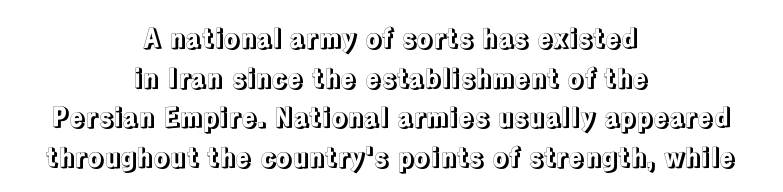
Leading matches the norm, producing a regular column. The lines are quadded center. Each row of text sits above clean, open space. Unlike italic type, these characters show no tilt at all. Tracking value appears to be zero — textbook default spacing.
